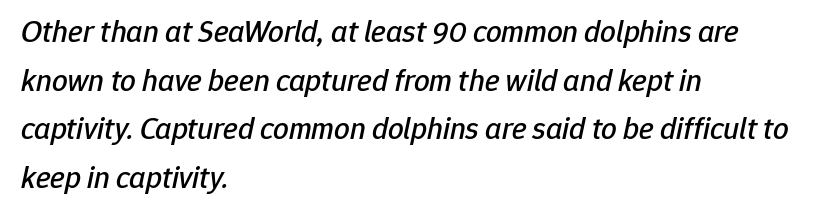
These lines stack with their left ends in a neat column. Descenders hang freely into open space. Spacing between characters is what you'd get straight out of the box. In terms of posture, this sample is oblique. In terms of leading, this rendering sits right in the middle. The face used here is proportionally spaced, like ordinary book or web type.
